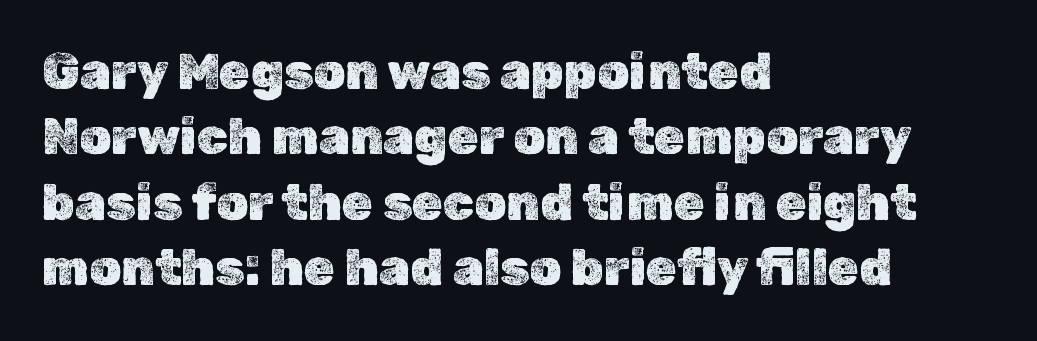
{"italic": "no", "width": "normal", "x_height": "medium", "monospaced": "no", "underline": "no", "align": "left", "line_spacing": "normal", "line_spacing_ratio": 1.31, "letter_spacing": "normal", "letter_spacing_em": 0.0, "glyph_px": 50}
